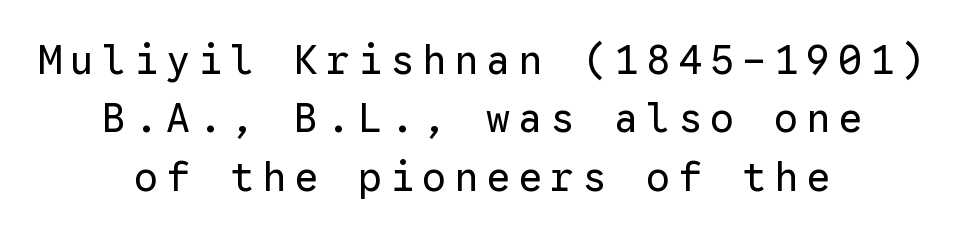
The image shows 40 px regular-weight sans-serif type, upright, monospaced; set centered, normal line spacing (1.46x), unusually wide letter spacing (+0.2 em), not underlined; low stroke contrast and a medium x-height.
